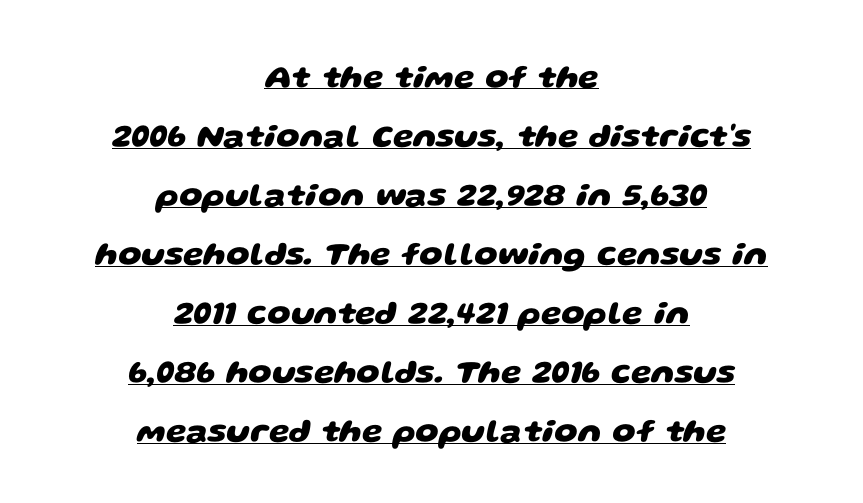
{"serif": "no", "bold": "yes", "weight": "heavy", "width": "wide", "stroke_contrast": "low", "x_height": "large", "monospaced": "no", "underline": "yes", "align": "center", "line_spacing_ratio": 1.79, "letter_spacing": "normal", "letter_spacing_em": 0.0, "glyph_px": 33}
